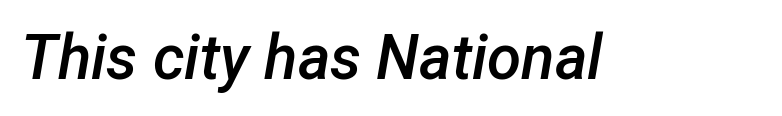
Underline: absent. Summary of weight: moderately heavy, a semibold. A typesetter would call this zero additional tracking. Looks like regular typesetting: each glyph gets only the width it needs. Yep, that's italic — everything's leaning.
